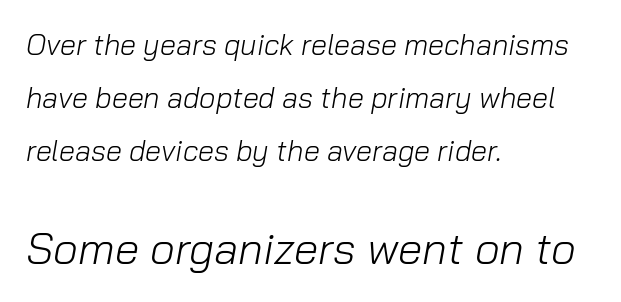
The image shows 44 px light type, italic (leaning right); set left-aligned, line spacing 1.83x, normal letter spacing, not underlined; the second (bottom) block is 1.52x larger; low stroke contrast and a medium x-height.
